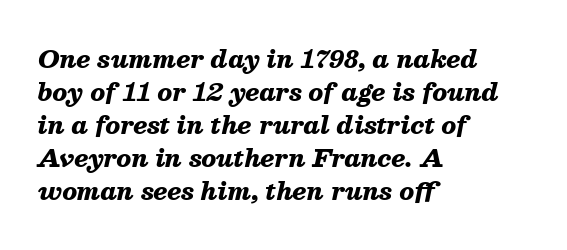
The image shows 24 px bold type, italic (leaning right); set left-aligned, normal line spacing (1.38x), normal letter spacing, not underlined.
